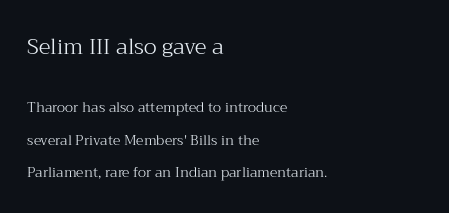
No heavy texture on the line: the type isn't bold. Glance below the letters and you will spot only blank space. The letters stand upright; this is a roman face. Is there much room between lines? Yes — plenty of vertical air separates them. The setting favours the left margin, as ordinary paragraphs usually do. Typesetter's note — upper block bumped up in size, lower block left smaller.
